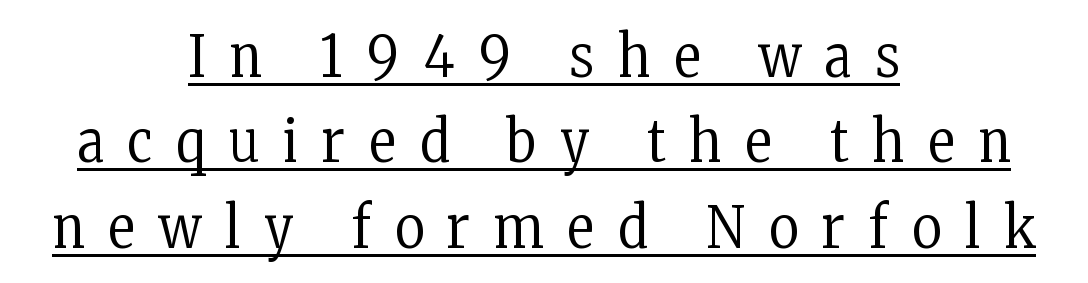
The image shows 58 px regular-weight, condensed serif type, upright; set centered, normal line spacing (1.47x), unusually wide letter spacing (+0.41 em), underlined; low stroke contrast and a medium x-height.
